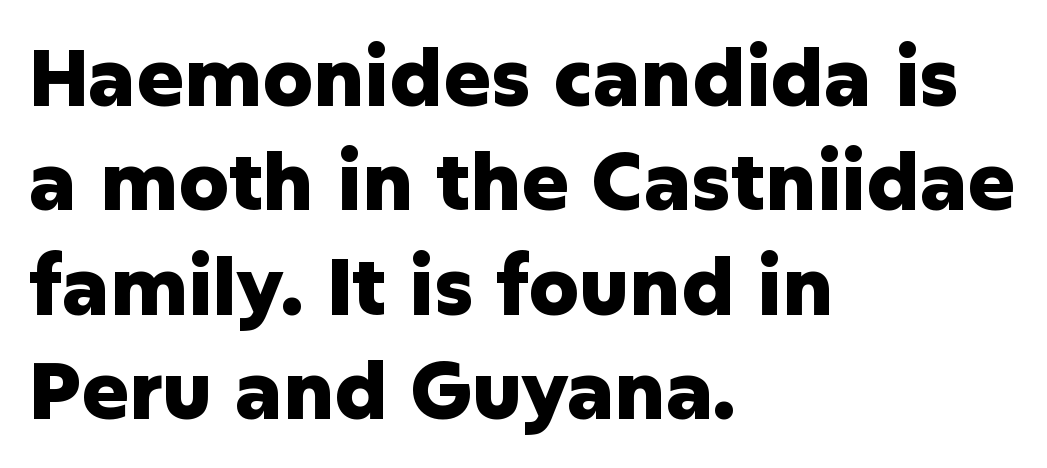
Q: Is the text bold? A: Yes.
Q: Is the text italic (slanted)? A: No, it is upright.
Q: Is the typeface a serif or a sans-serif typeface? A: Sans-serif.
Q: Is the text underlined? A: No.
Q: How is the paragraph aligned? A: Left-aligned.
Q: Is the spacing between letters normal or unusually wide? A: Normal.
Q: Is the spacing between lines tight, normal or loose? A: Normal.
Q: Width (condensed, normal, or wide)? A: Normal.
Q: Stroke contrast? A: Low.
Q: x-height? A: Medium.
Q: Monospaced? A: No.
